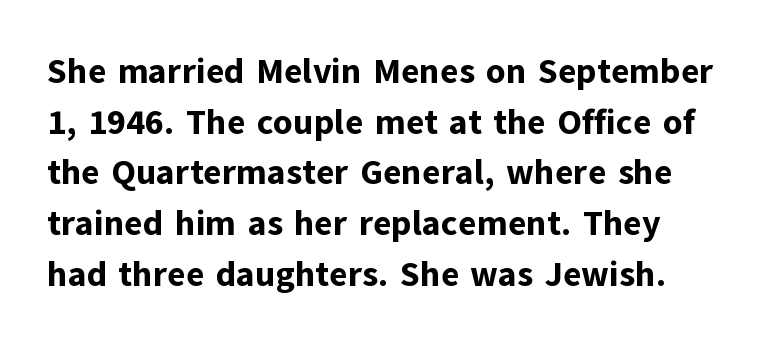
{"serif": "no", "italic": "no", "bold": "yes", "weight": "bold", "width": "normal", "stroke_contrast": "low", "x_height": "medium", "monospaced": "no", "underline": "no", "line_spacing": "normal", "line_spacing_ratio": 1.45, "letter_spacing": "normal", "letter_spacing_em": 0.0, "glyph_px": 35}
